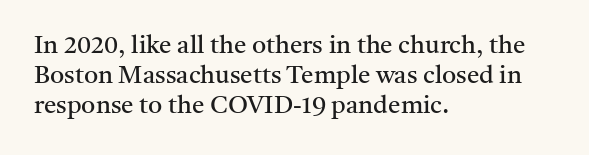
The image shows 25 px text type, upright; set left-aligned, line spacing 1.21x, normal letter spacing, not underlined.
